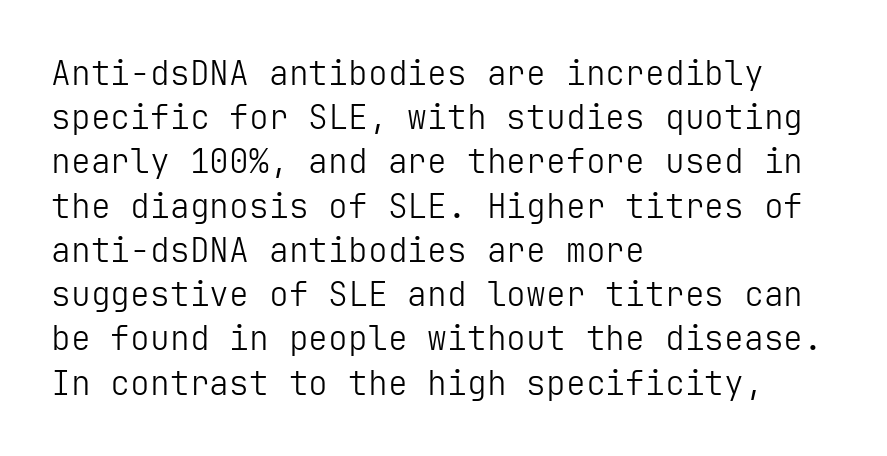
The words here are not underlined. Vertical strokes here are truly vertical. The type family on display is of the sans-serif kind. Does extra space separate the letters? No, they use regular spacing. Visually the block forms a straight wall on the left and a jagged coastline on the right.
